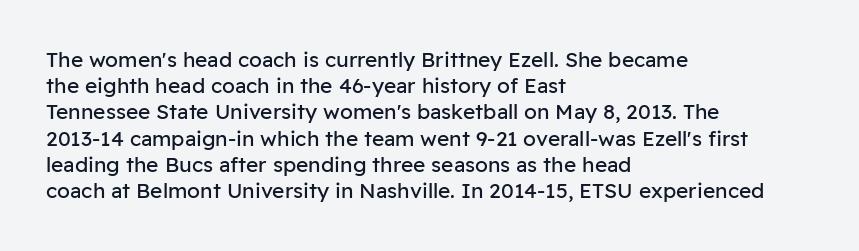
{"italic": "no", "bold": "no", "underline": "no", "align": "left", "line_spacing": "normal", "line_spacing_ratio": 1.25, "letter_spacing": "normal", "letter_spacing_em": 0.0, "glyph_px": 21}
